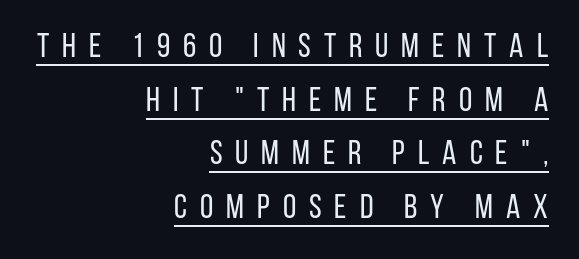
{"serif": "no", "italic": "no", "bold": "no", "weight": "regular", "width": "condensed", "stroke_contrast": "low", "x_height": "large", "monospaced": "no", "underline": "yes", "align": "right", "line_spacing": "normal", "line_spacing_ratio": 1.58, "letter_spacing": "wide", "letter_spacing_em": 0.38, "glyph_px": 34}
